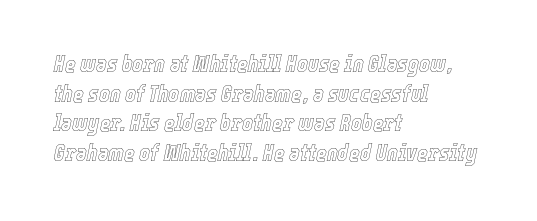
{"italic": "yes", "lean": "right", "slant_degrees": 12, "underline": "no", "align": "left", "line_spacing": "normal", "line_spacing_ratio": 1.29, "letter_spacing": "normal", "letter_spacing_em": 0.0, "glyph_px": 23}
